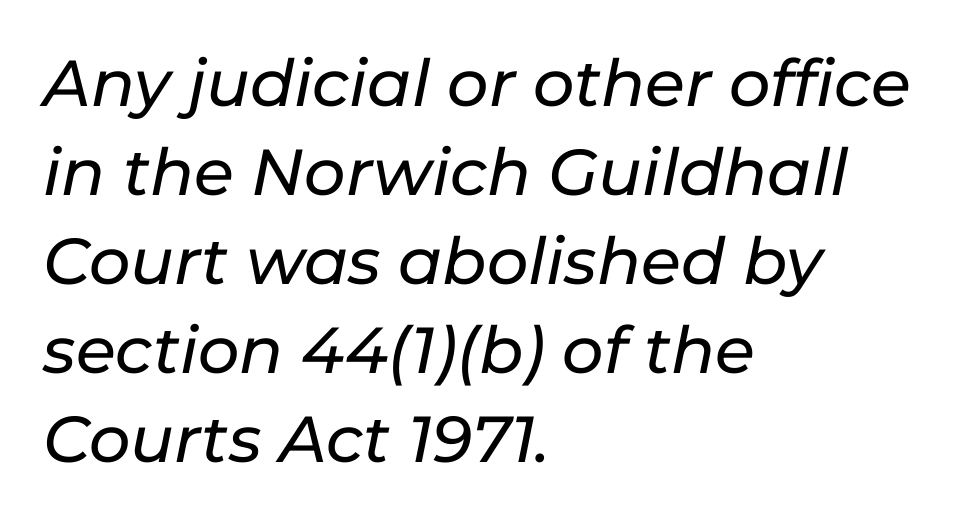
The passage is arranged the way most books set body copy — flush left. Type without underlining. Normally led — the rows are evenly, conventionally spaced. Glyph-to-glyph distance matches everyday printed text.
